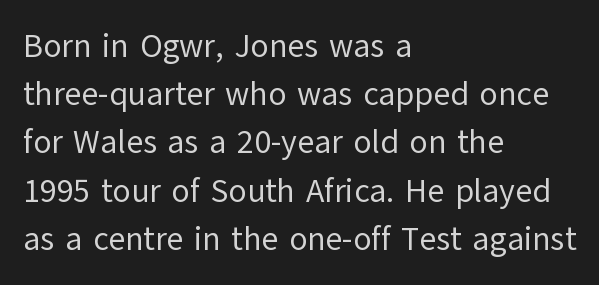
The weight would be labelled regular, book, light, or lighter still. The passage shown has conventional tracking throughout. Unmarked baselines from the first word to the last. Students, observe: this is what conventionally led text looks like. Do the characters align in a grid? No, the font is proportional.
